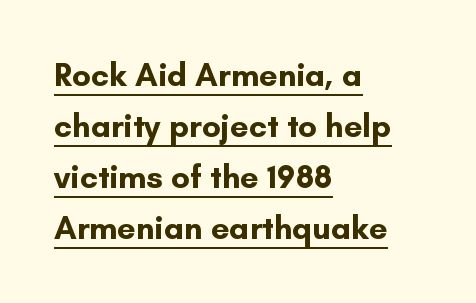
Q: Is the text bold? A: Yes.
Q: Is the text italic (slanted)? A: No, it is upright.
Q: Is the typeface a serif or a sans-serif typeface? A: Sans-serif.
Q: Is the text underlined? A: Yes.
Q: How is the paragraph aligned? A: Left-aligned.
Q: Is the spacing between letters normal or unusually wide? A: Normal.
Q: Is the spacing between lines tight, normal or loose? A: Normal.
Q: Width (condensed, normal, or wide)? A: Normal.
Q: Stroke contrast? A: Low.
Q: x-height? A: Small.
Q: Monospaced? A: No.
